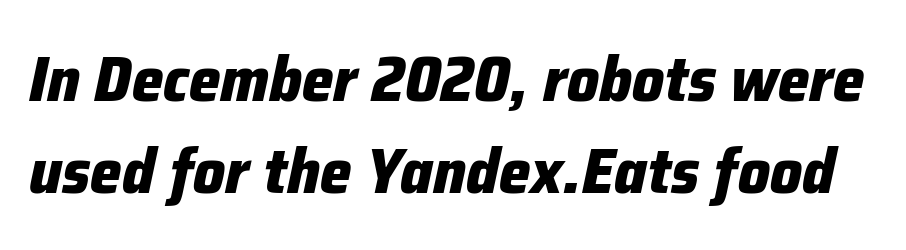
Q: Is the text bold? A: Yes.
Q: Is the text italic (slanted)? A: Yes, it leans right by about 12 degrees.
Q: Is the text underlined? A: No.
Q: Is the spacing between letters normal or unusually wide? A: Normal.
Q: Is the spacing between lines tight, normal or loose? A: Normal.
Q: Width (condensed, normal, or wide)? A: Normal.
Q: Stroke contrast? A: Low.
Q: x-height? A: Medium.
Q: Monospaced? A: No.
